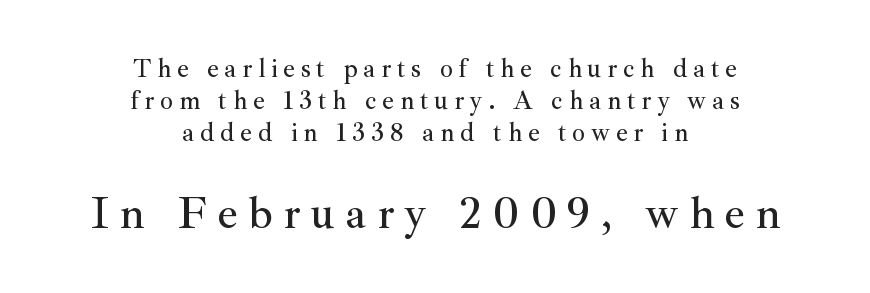
The image shows 46 px serif type, upright; set centered, line spacing 1.24x, unusually wide letter spacing (+0.22 em), not underlined; the second (bottom) block is 1.77x larger; medium stroke contrast and a small x-height.
